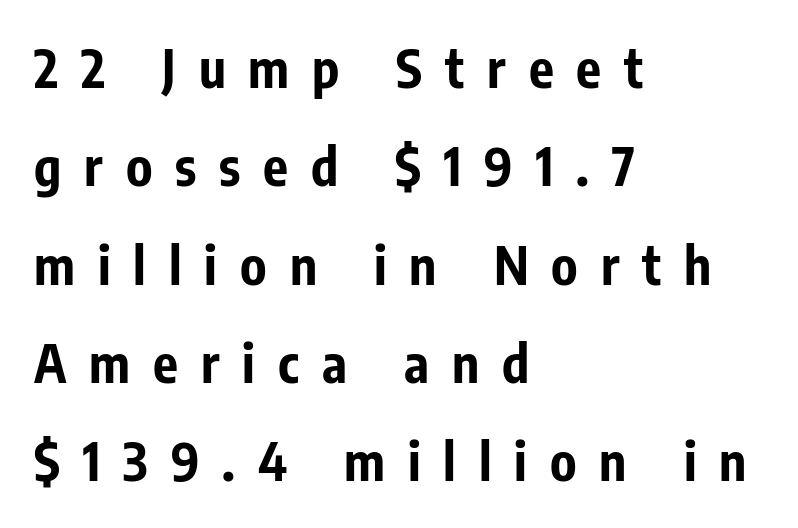
Q: Is the text bold? A: Yes.
Q: Is the text italic (slanted)? A: No, it is upright.
Q: Is the typeface a serif or a sans-serif typeface? A: Sans-serif.
Q: Is the text underlined? A: No.
Q: How is the paragraph aligned? A: Left-aligned.
Q: Is the spacing between letters normal or unusually wide? A: Unusually wide.
Q: Width (condensed, normal, or wide)? A: Condensed.
Q: Stroke contrast? A: Low.
Q: x-height? A: Medium.
Q: Monospaced? A: No.
